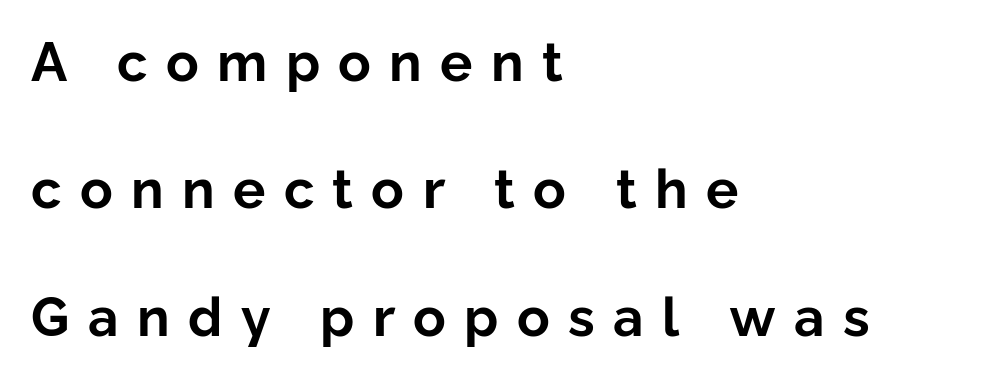
Q: Is the text bold? A: Yes.
Q: Is the text italic (slanted)? A: No, it is upright.
Q: Is the typeface a serif or a sans-serif typeface? A: Sans-serif.
Q: Is the text underlined? A: No.
Q: How is the paragraph aligned? A: Left-aligned.
Q: Is the spacing between letters normal or unusually wide? A: Unusually wide.
Q: Is the spacing between lines tight, normal or loose? A: Loose.
Q: Width (condensed, normal, or wide)? A: Normal.
Q: Stroke contrast? A: Low.
Q: x-height? A: Medium.
Q: Monospaced? A: No.
